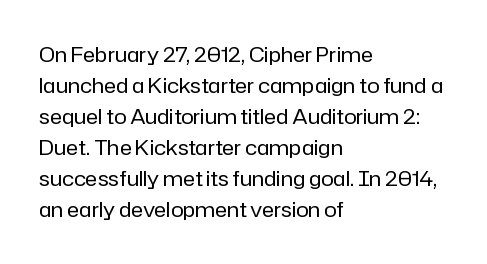
No chunkiness to these letters — they're not bold. The area under the type is left untouched. This rendering uses left alignment, leaving the right contour irregular. The font's upright variant was chosen for this text. Compared with typical body copy, the letter spacing here is the same.
